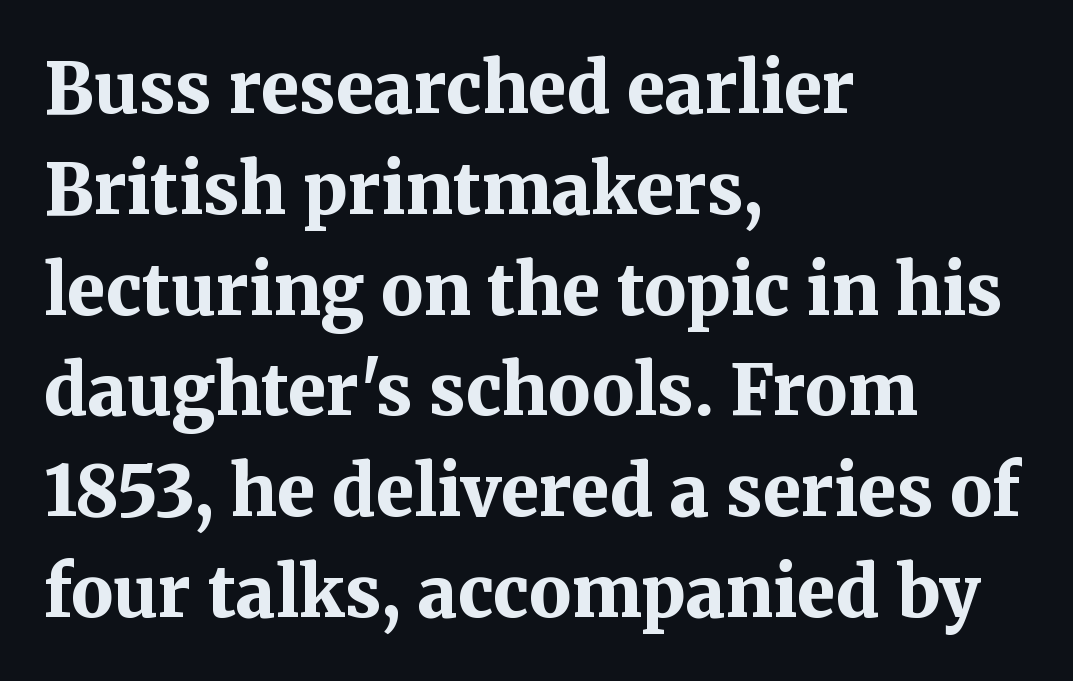
Q: Is the text bold? A: Yes.
Q: Is the text italic (slanted)? A: No, it is upright.
Q: Is the typeface a serif or a sans-serif typeface? A: Serif.
Q: Is the text underlined? A: No.
Q: How is the paragraph aligned? A: Left-aligned.
Q: Is the spacing between letters normal or unusually wide? A: Normal.
Q: Is the spacing between lines tight, normal or loose? A: Normal.
Q: Width (condensed, normal, or wide)? A: Normal.
Q: Stroke contrast? A: Medium.
Q: x-height? A: Medium.
Q: Monospaced? A: No.
